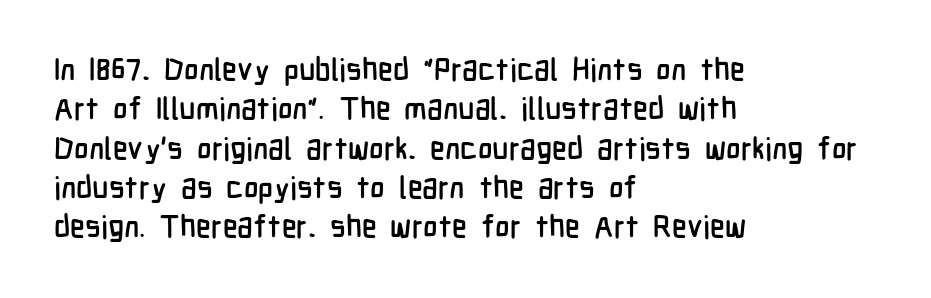
What kind of face is this? One without serifs — a sans. The line texture is even and compact thanks to regular tracking. Character widths vary here, with narrow letters taking less room than wide ones. Reading down the column, the eye jumps a familiar distance to each next line.
